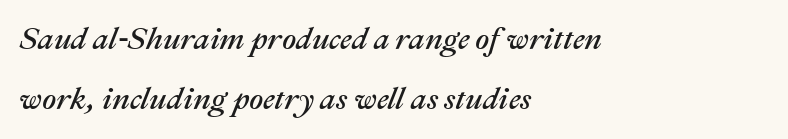
The image shows 31 px text type, italic (leaning right); set left-aligned, loose line spacing (1.95x), normal letter spacing, not underlined; medium stroke contrast and a medium x-height.
